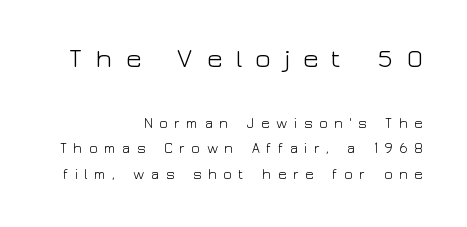
{"italic": "no", "bold": "no", "underline": "no", "align": "right", "line_spacing_ratio": 1.85, "letter_spacing": "wide", "letter_spacing_em": 0.46, "larger_block": "first", "size_ratio": 1.93, "glyph_px": 27}
